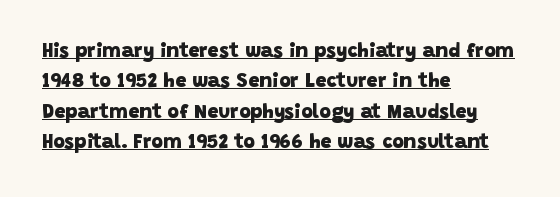
Q: Is the text bold? A: Yes.
Q: Is the text underlined? A: Yes.
Q: How is the paragraph aligned? A: Left-aligned.
Q: Is the spacing between letters normal or unusually wide? A: Normal.
Q: Is the spacing between lines tight, normal or loose? A: Normal.
